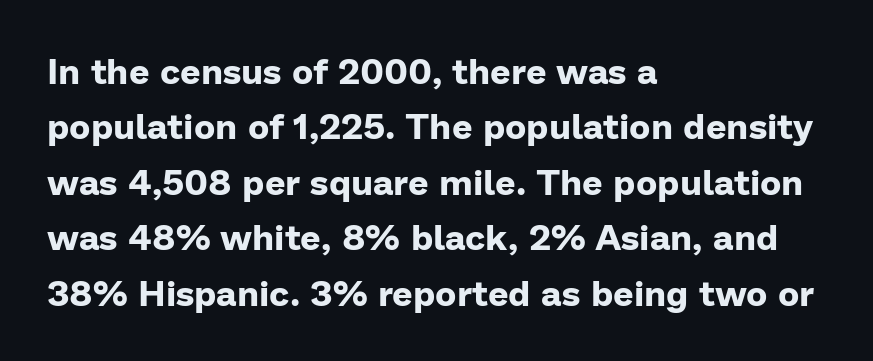
The image shows 36 px bold sans-serif type, upright; set left-aligned, normal line spacing (1.54x), normal letter spacing, not underlined; low stroke contrast and a medium x-height.
